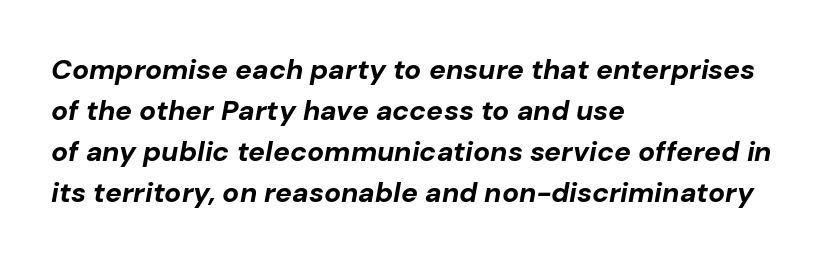
{"italic": "yes", "lean": "right", "slant_degrees": 10, "bold": "yes", "weight": "bold", "width": "normal", "stroke_contrast": "low", "x_height": "medium", "monospaced": "no", "underline": "no", "align": "left", "line_spacing": "normal", "line_spacing_ratio": 1.46, "letter_spacing": "normal", "letter_spacing_em": 0.0, "glyph_px": 28}
